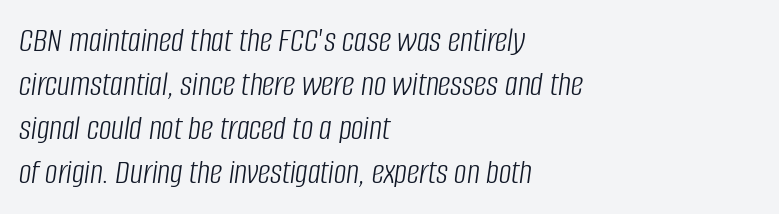
Q: Is the text bold? A: No.
Q: Is the text italic (slanted)? A: Yes, it leans right by about 8 degrees.
Q: Is the text underlined? A: No.
Q: How is the paragraph aligned? A: Left-aligned.
Q: Is the spacing between letters normal or unusually wide? A: Normal.
Q: Is the spacing between lines tight, normal or loose? A: Normal.
Q: Width (condensed, normal, or wide)? A: Condensed.
Q: Stroke contrast? A: Low.
Q: x-height? A: Large.
Q: Monospaced? A: No.
